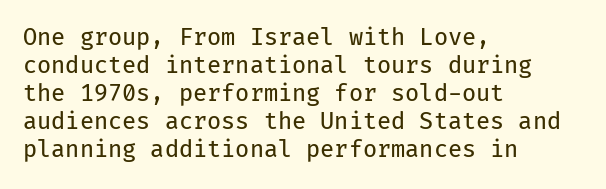
The image shows 23 px text type, upright; set left-aligned, line spacing 1.22x, normal letter spacing, not underlined.
